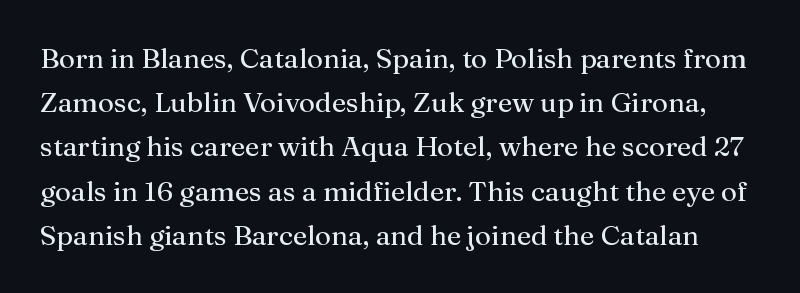
The image shows 28 px regular-weight serif type, upright; set normal line spacing (1.58x), normal letter spacing, not underlined; medium stroke contrast and a medium x-height.
